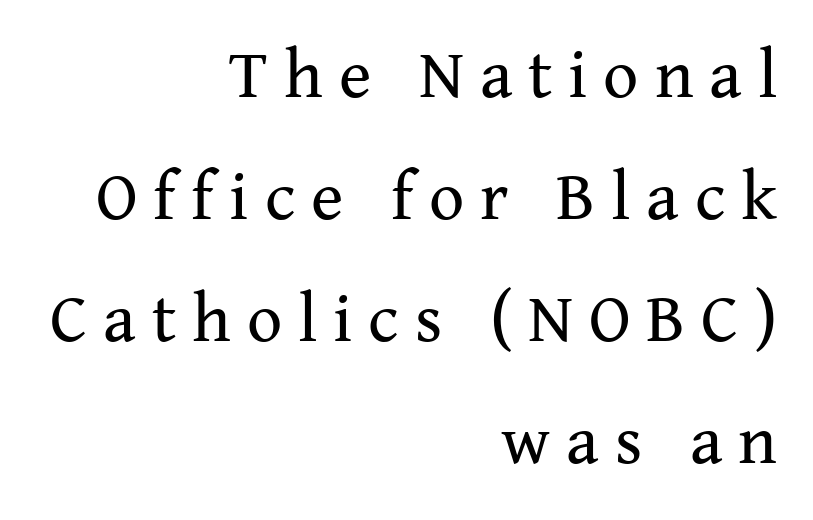
Q: Is the text bold? A: No.
Q: Is the text italic (slanted)? A: No, it is upright.
Q: Is the typeface a serif or a sans-serif typeface? A: Serif.
Q: Is the text underlined? A: No.
Q: How is the paragraph aligned? A: Right-aligned.
Q: Is the spacing between letters normal or unusually wide? A: Unusually wide.
Q: Width (condensed, normal, or wide)? A: Normal.
Q: Stroke contrast? A: Medium.
Q: x-height? A: Medium.
Q: Monospaced? A: No.
